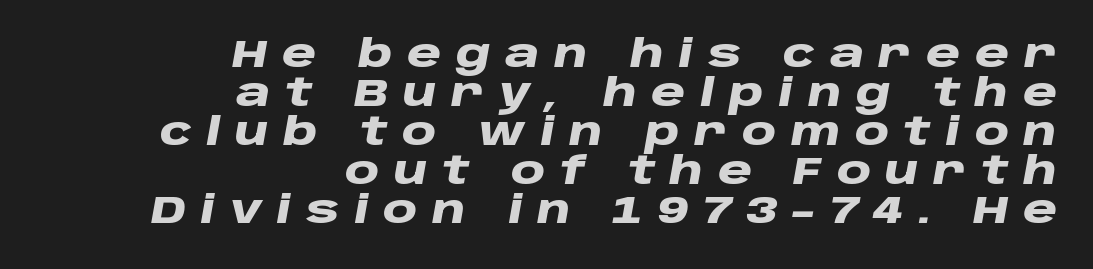
The image shows 39 px heavy, wide type, italic (leaning right); set right-aligned, tight line spacing (1.0x), unusually wide letter spacing (+0.37 em), not underlined; low stroke contrast and a large x-height.
